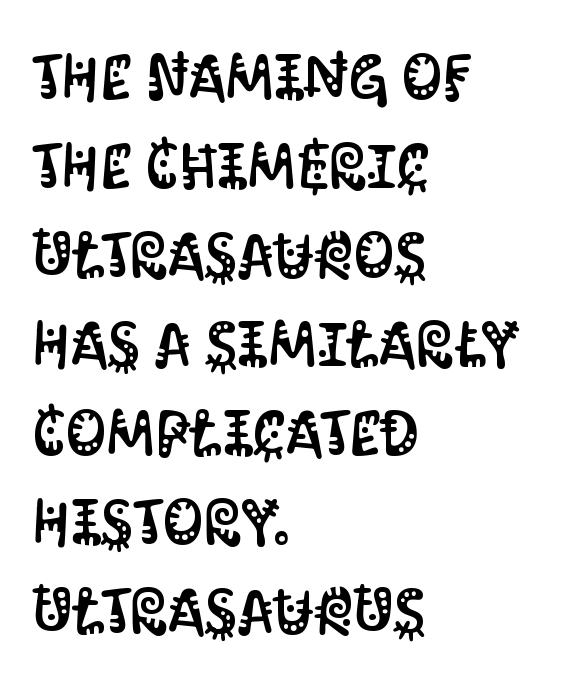
{"serif": "no", "italic": "no", "width": "condensed", "stroke_contrast": "medium", "x_height": "large", "monospaced": "no", "underline": "no", "align": "left", "line_spacing": "normal", "line_spacing_ratio": 1.39, "letter_spacing": "normal", "letter_spacing_em": 0.0, "glyph_px": 64}
